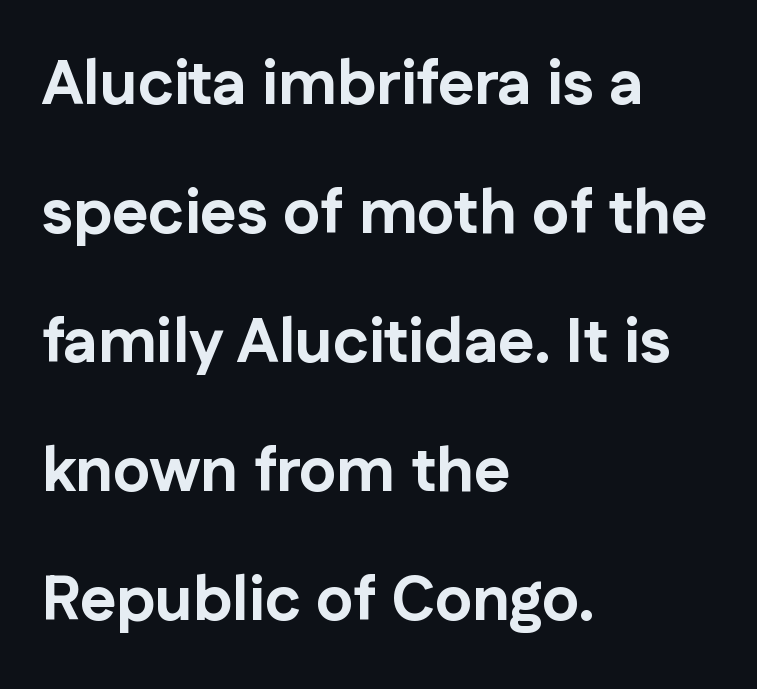
Q: Is the text bold? A: Yes.
Q: Is the text italic (slanted)? A: No, it is upright.
Q: Is the typeface a serif or a sans-serif typeface? A: Sans-serif.
Q: Is the text underlined? A: No.
Q: How is the paragraph aligned? A: Left-aligned.
Q: Is the spacing between letters normal or unusually wide? A: Normal.
Q: Is the spacing between lines tight, normal or loose? A: Loose.
Q: Width (condensed, normal, or wide)? A: Normal.
Q: Stroke contrast? A: Low.
Q: x-height? A: Medium.
Q: Monospaced? A: No.
